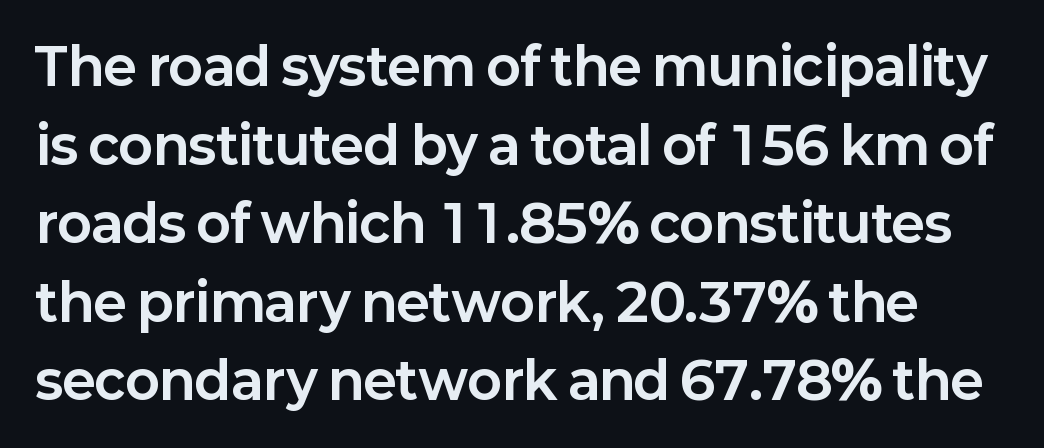
The image shows 51 px bold sans-serif type, upright; set normal line spacing (1.54x), normal letter spacing, not underlined; low stroke contrast and a medium x-height.
